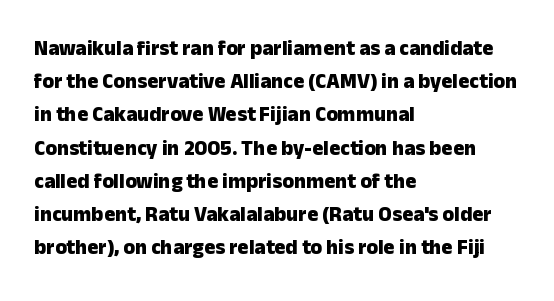
The font is running at its bold setting. Letters rest on an invisible, unmarked baseline. Students, note that the glyphs here touch the page at normal intervals. The rendering anchors every line to the left-hand side.
